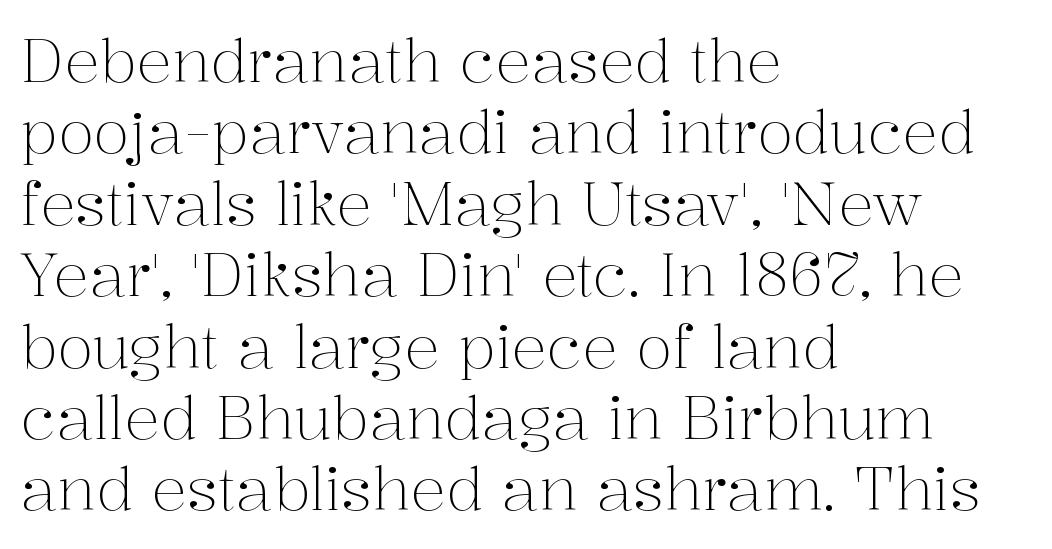
Q: Is the text bold? A: No.
Q: Is the text italic (slanted)? A: No, it is upright.
Q: Is the typeface a serif or a sans-serif typeface? A: Serif.
Q: Is the text underlined? A: No.
Q: How is the paragraph aligned? A: Left-aligned.
Q: Is the spacing between letters normal or unusually wide? A: Normal.
Q: Width (condensed, normal, or wide)? A: Normal.
Q: Stroke contrast? A: Medium.
Q: x-height? A: Medium.
Q: Monospaced? A: No.
